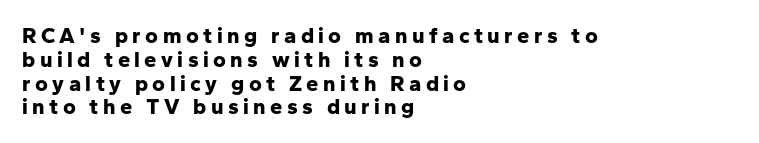
{"italic": "no", "bold": "yes", "underline": "no", "align": "left", "line_spacing": "tight", "line_spacing_ratio": 1.08, "letter_spacing": "wide", "letter_spacing_em": 0.2, "glyph_px": 22}
